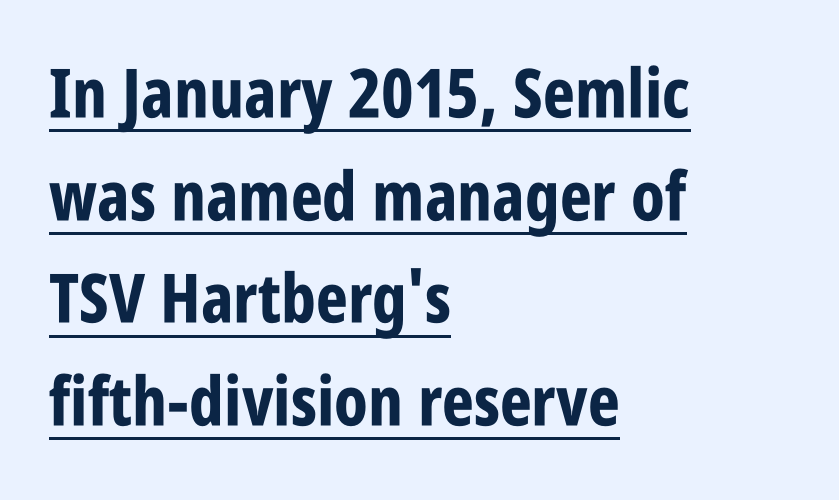
{"serif": "no", "italic": "no", "bold": "yes", "weight": "bold", "width": "condensed", "stroke_contrast": "low", "x_height": "large", "monospaced": "no", "underline": "yes", "align": "left", "line_spacing": "normal", "line_spacing_ratio": 1.51, "letter_spacing": "normal", "letter_spacing_em": 0.0, "glyph_px": 68}
